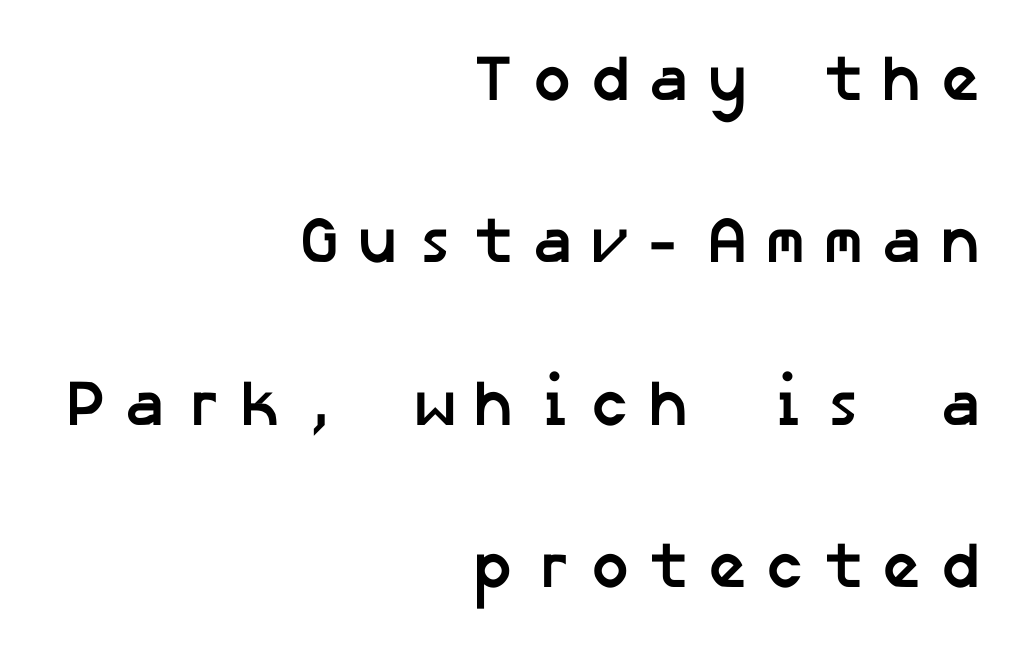
Chunky letters — that's bold for sure. This rendering employs a face without finishing strokes, i.e., a sans-serif. The rag falls on the left side of this text block. The string is rendered with underlining switched off. Look at the tracking — it's clearly loosened, letters drifting apart. One glance says open: line gaps are wider than usual.
